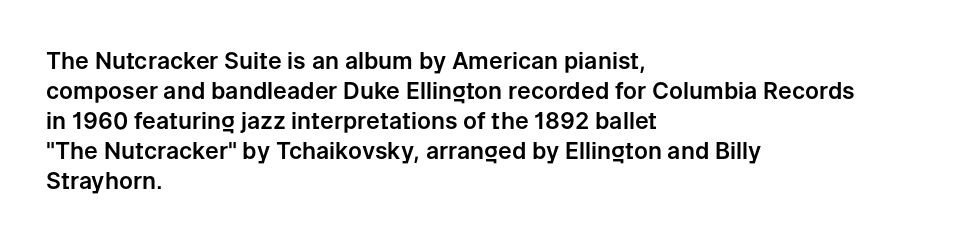
The rendering keeps characters at their native spacing. The string is rendered with underlining switched off. It's the straight-up-and-down kind of type. The paragraph has a hard left edge and a soft right edge. One glance says typical: line gaps are just what's usual.
